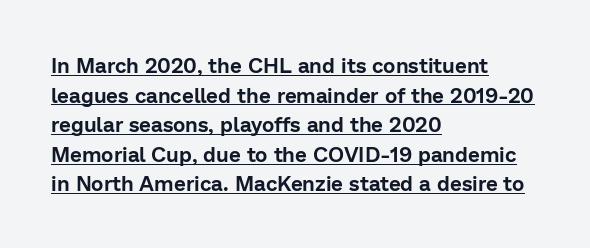
Q: Is the text italic (slanted)? A: No, it is upright.
Q: Is the text underlined? A: Yes.
Q: How is the paragraph aligned? A: Left-aligned.
Q: Is the spacing between letters normal or unusually wide? A: Normal.
Q: Is the spacing between lines tight, normal or loose? A: Normal.
